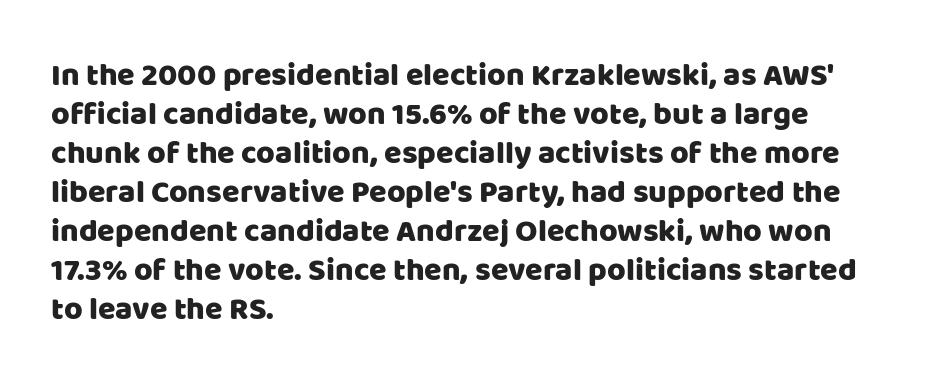
{"serif": "no", "italic": "no", "width": "normal", "stroke_contrast": "low", "x_height": "large", "monospaced": "no", "underline": "no", "align": "left", "line_spacing_ratio": 1.22, "letter_spacing": "normal", "letter_spacing_em": 0.0, "glyph_px": 32}
